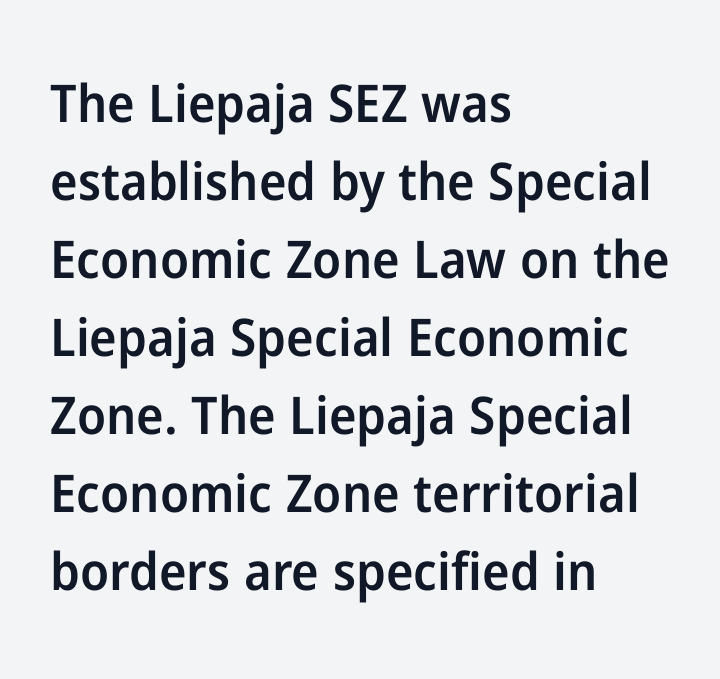
{"serif": "no", "italic": "no", "bold": "semi", "weight": "semibold", "width": "normal", "stroke_contrast": "low", "x_height": "medium", "monospaced": "no", "underline": "no", "align": "left", "line_spacing": "normal", "line_spacing_ratio": 1.5, "letter_spacing": "normal", "letter_spacing_em": 0.0, "glyph_px": 52}
